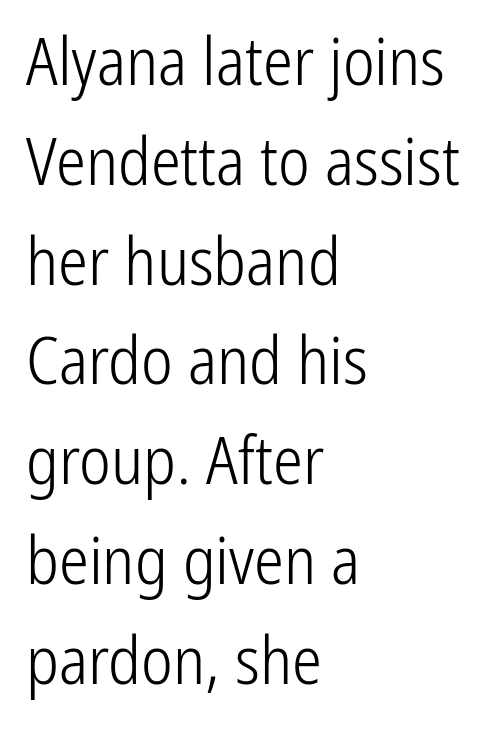
{"serif": "no", "italic": "no", "bold": "no", "weight": "light", "width": "condensed", "stroke_contrast": "low", "x_height": "medium", "monospaced": "no", "underline": "no", "align": "left", "line_spacing": "normal", "line_spacing_ratio": 1.49, "letter_spacing": "normal", "letter_spacing_em": 0.0, "glyph_px": 67}
